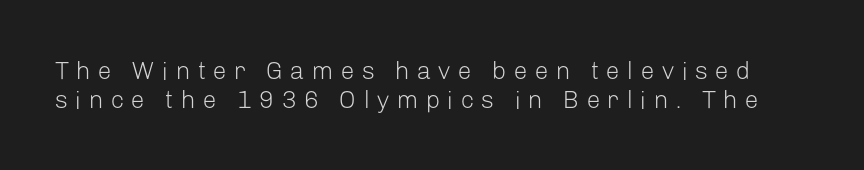
{"italic": "no", "bold": "no", "underline": "no", "line_spacing": "tight", "line_spacing_ratio": 1.15, "letter_spacing": "wide", "letter_spacing_em": 0.28, "glyph_px": 25}
